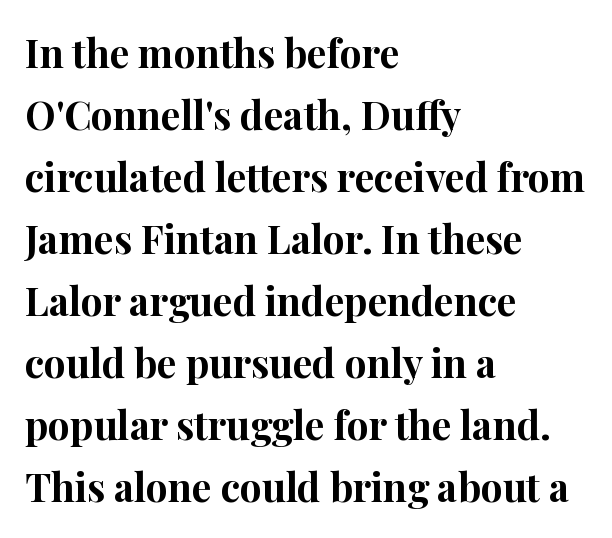
{"serif": "yes", "italic": "no", "bold": "yes", "weight": "bold", "width": "normal", "stroke_contrast": "high", "x_height": "medium", "monospaced": "no", "underline": "no", "align": "left", "line_spacing": "normal", "line_spacing_ratio": 1.59, "letter_spacing": "normal", "letter_spacing_em": 0.0, "glyph_px": 39}
